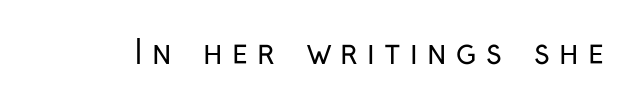
Character widths vary here, with narrow letters taking less room than wide ones. Display-style spreading of the glyphs; the letterfit is very open. The area under the type is left untouched. Nothing heavy about these letters — not bold at all. The font family rendered here belongs to the sans-serif group. Style check: upright.
